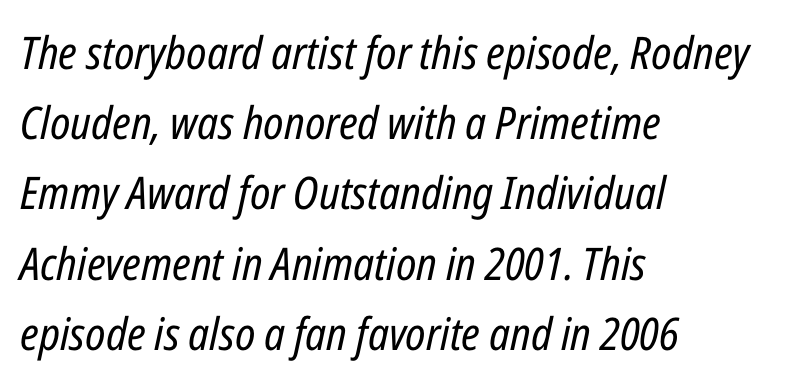
{"italic": "yes", "lean": "right", "slant_degrees": 12, "bold": "no", "weight": "regular", "width": "condensed", "stroke_contrast": "low", "x_height": "medium", "monospaced": "no", "underline": "no", "align": "left", "line_spacing": "normal", "line_spacing_ratio": 1.56, "letter_spacing": "normal", "letter_spacing_em": 0.0, "glyph_px": 45}
